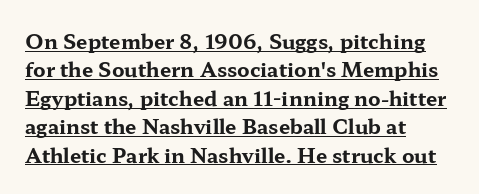
{"italic": "no", "bold": "yes", "underline": "yes", "align": "left", "line_spacing": "normal", "line_spacing_ratio": 1.42, "letter_spacing": "normal", "letter_spacing_em": 0.0, "glyph_px": 20}
